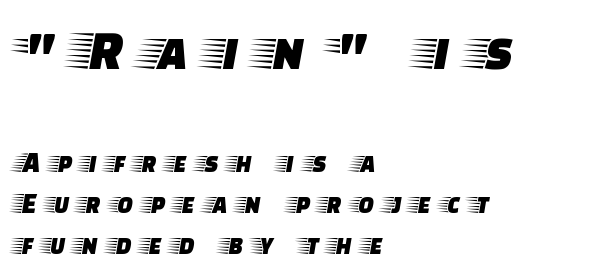
{"serif": "yes", "width": "wide", "stroke_contrast": "low", "x_height": "large", "monospaced": "no", "underline": "no", "align": "left", "line_spacing": "normal", "line_spacing_ratio": 1.42, "letter_spacing": "wide", "letter_spacing_em": 0.38, "larger_block": "first", "size_ratio": 2.0, "glyph_px": 58}
